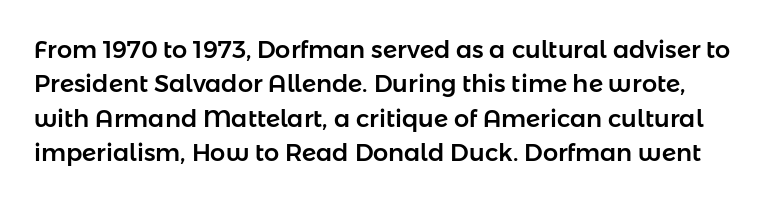
{"italic": "no", "underline": "no", "line_spacing": "normal", "line_spacing_ratio": 1.43, "letter_spacing": "normal", "letter_spacing_em": 0.0, "glyph_px": 24}
